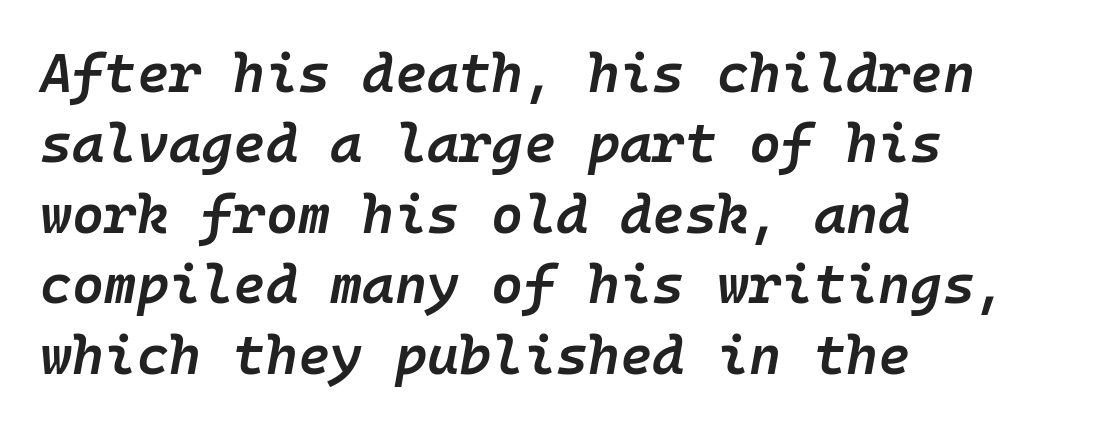
{"italic": "yes", "lean": "right", "slant_degrees": 10, "bold": "semi", "weight": "semibold", "width": "normal", "stroke_contrast": "low", "x_height": "medium", "monospaced": "yes", "underline": "no", "align": "left", "line_spacing": "normal", "line_spacing_ratio": 1.28, "letter_spacing": "normal", "letter_spacing_em": 0.0, "glyph_px": 55}
